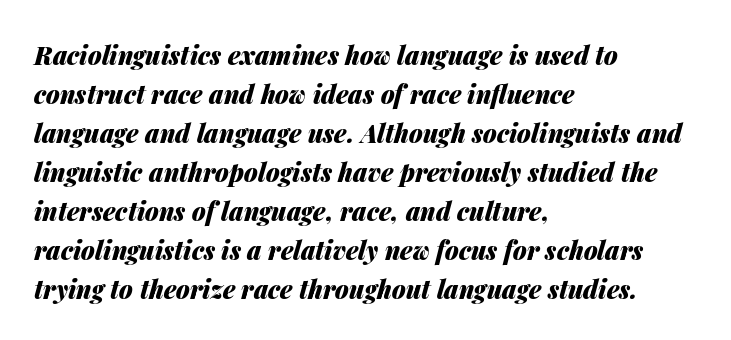
The glyphs have the mass of a bold cut. Unmarked baselines from the first word to the last. The rag falls on the right side of this text block. Normally led — the rows are evenly, conventionally spaced.
